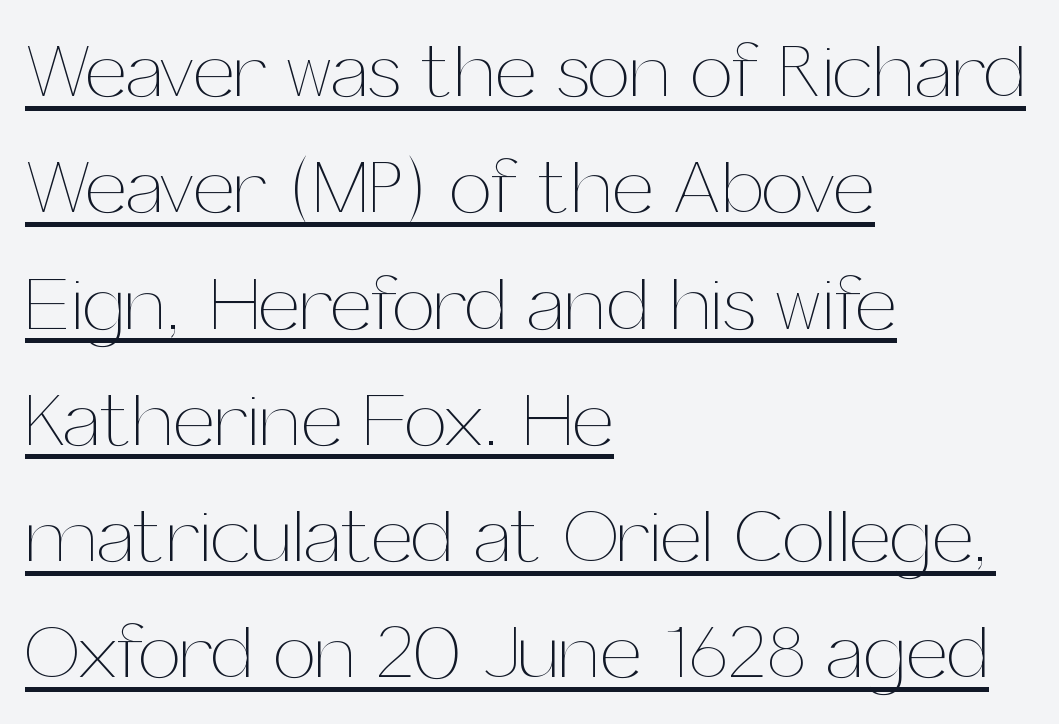
Each word holds together tightly as a unit, with standard inter-letter gaps. Caption: multi-line text, flush left, ragged right. Is this a heavy cut? Hardly; it is regular or lighter. Here the designer chose a conventional face with non-uniform glyph widths. Glance below the letters and you will spot a drawn line. This is roman type, the default non-slanted kind.
